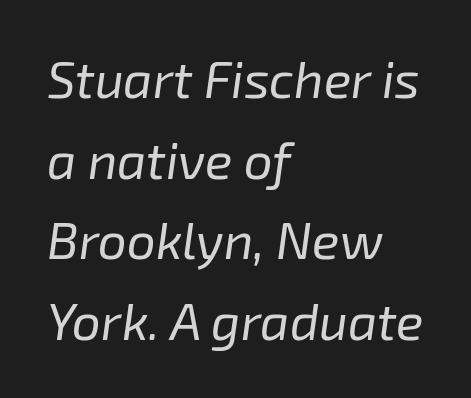
{"italic": "yes", "lean": "right", "slant_degrees": 8, "bold": "no", "weight": "regular", "width": "normal", "stroke_contrast": "low", "x_height": "medium", "monospaced": "no", "underline": "no", "align": "left", "line_spacing": "normal", "line_spacing_ratio": 1.58, "letter_spacing": "normal", "letter_spacing_em": 0.0, "glyph_px": 51}
